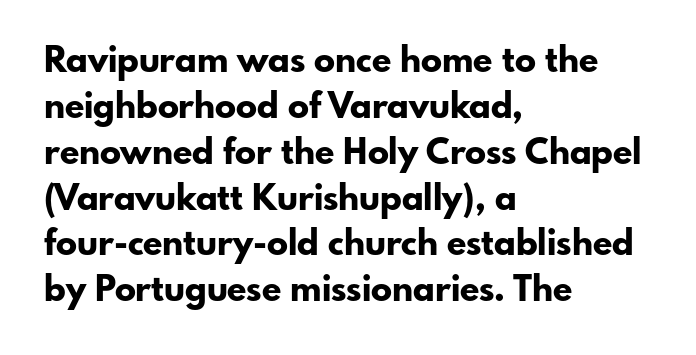
Regular leading. Underlining? Definitely not there. A student would call this left alignment; a typographer would say flush left, rag right. These lines are composed in type without serifs. Think of a printed novel: that variable character pitch is what you see here. When letters stand straight like this, we call the style roman or upright.
